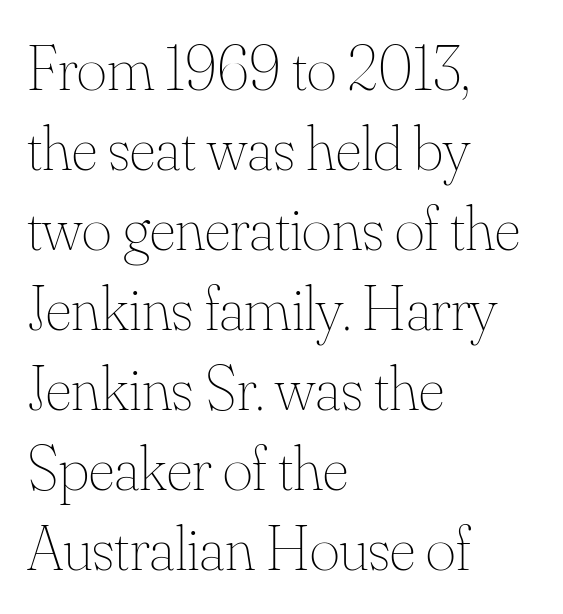
{"italic": "no", "bold": "no", "weight": "thin", "width": "normal", "stroke_contrast": "medium", "x_height": "small", "monospaced": "no", "underline": "no", "align": "left", "line_spacing": "normal", "line_spacing_ratio": 1.25, "letter_spacing": "normal", "letter_spacing_em": 0.0, "glyph_px": 64}
